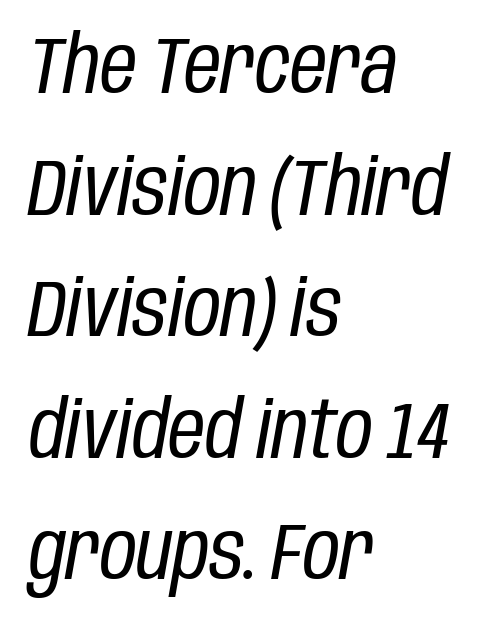
The image shows 80 px regular-weight, condensed type, italic (leaning right); set left-aligned, normal line spacing (1.52x), normal letter spacing, not underlined; low stroke contrast and a large x-height.
